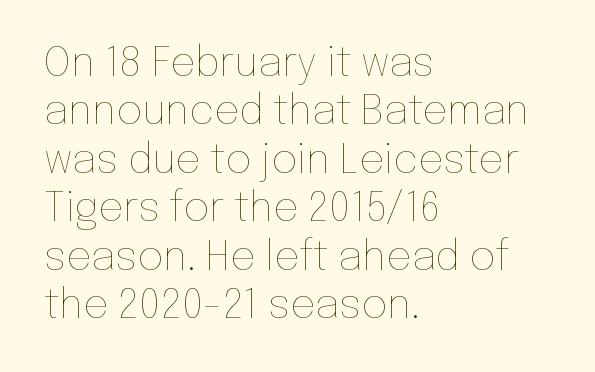
{"italic": "no", "bold": "no", "weight": "thin", "width": "normal", "stroke_contrast": "low", "x_height": "medium", "monospaced": "no", "underline": "no", "align": "left", "line_spacing_ratio": 1.21, "letter_spacing": "normal", "letter_spacing_em": 0.0, "glyph_px": 40}
